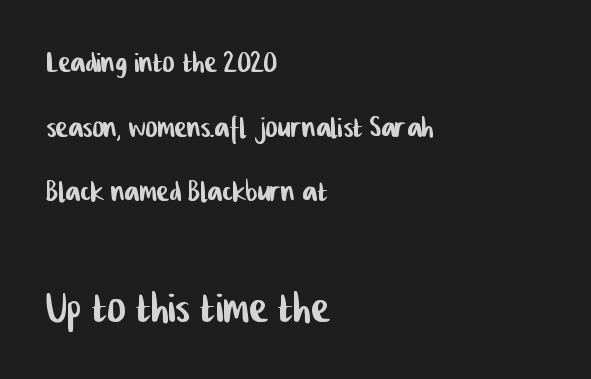
The image shows 55 px condensed sans-serif type; set left-aligned, line spacing 1.75x, normal letter spacing, not underlined; the second (bottom) block is 1.49x larger; low stroke contrast and a medium x-height.
